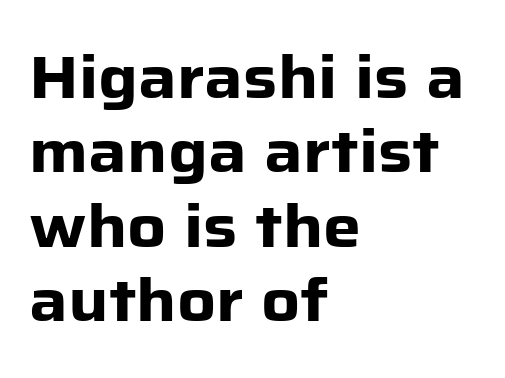
The image shows 60 px heavy sans-serif type, upright; set left-aligned, line spacing 1.24x, normal letter spacing, not underlined; low stroke contrast and a medium x-height.
